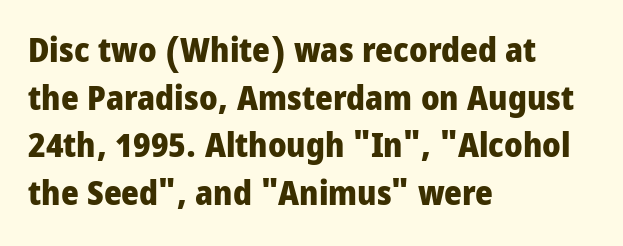
Is the block centered? No — it sits flush against the left margin. Caption: standard tracking, unaltered. Whoever set this chose a conventional vertical rhythm. A bare baseline throughout the passage.
